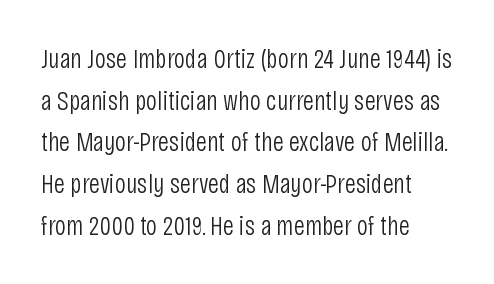
{"serif": "no", "italic": "no", "bold": "no", "weight": "light", "width": "condensed", "stroke_contrast": "low", "x_height": "large", "monospaced": "no", "underline": "no", "align": "left", "line_spacing": "normal", "line_spacing_ratio": 1.49, "letter_spacing": "normal", "letter_spacing_em": 0.0, "glyph_px": 28}
